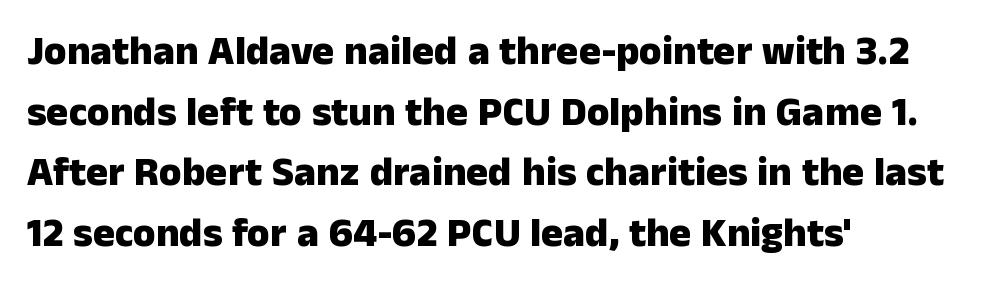
Q: Is the text bold? A: Yes.
Q: Is the text italic (slanted)? A: No, it is upright.
Q: Is the typeface a serif or a sans-serif typeface? A: Sans-serif.
Q: Is the text underlined? A: No.
Q: How is the paragraph aligned? A: Left-aligned.
Q: Is the spacing between letters normal or unusually wide? A: Normal.
Q: Is the spacing between lines tight, normal or loose? A: Normal.
Q: Width (condensed, normal, or wide)? A: Normal.
Q: Stroke contrast? A: Low.
Q: x-height? A: Medium.
Q: Monospaced? A: No.
